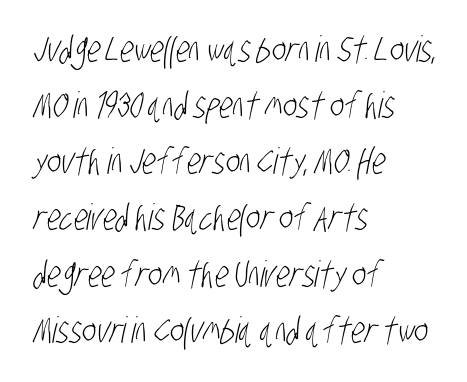
The image shows 36 px light, condensed sans-serif type; set left-aligned, normal line spacing (1.56x), normal letter spacing, not underlined; low stroke contrast and a large x-height.
